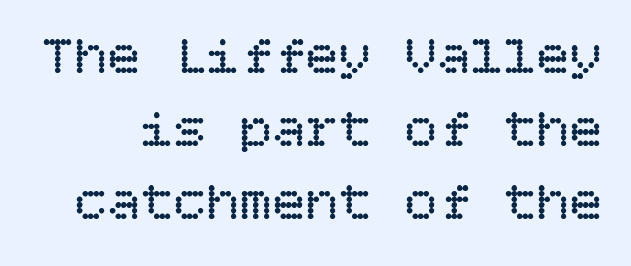
{"italic": "no", "bold": "no", "weight": "regular", "width": "normal", "stroke_contrast": "low", "x_height": "large", "underline": "no", "line_spacing": "normal", "line_spacing_ratio": 1.33, "letter_spacing": "normal", "letter_spacing_em": 0.0, "glyph_px": 55}
